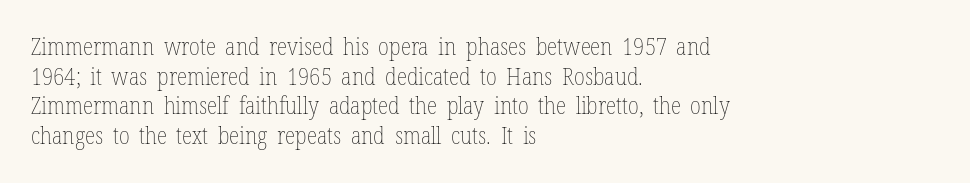
Words appear dense and cohesive because spacing is normal. Stem width sits at or under what a default text font uses. Honestly, there is no underline to notice here at all. The lettering stays uniformly vertical, giving the passage a roman look.
